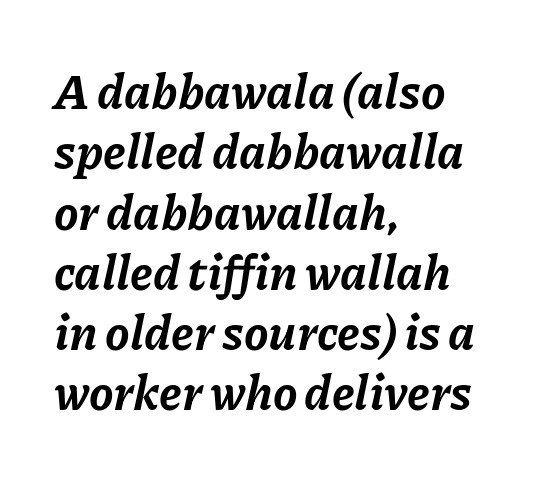
The image shows 49 px bold type, italic (leaning right); set left-aligned, line spacing 1.23x, normal letter spacing, not underlined; low stroke contrast and a medium x-height.
